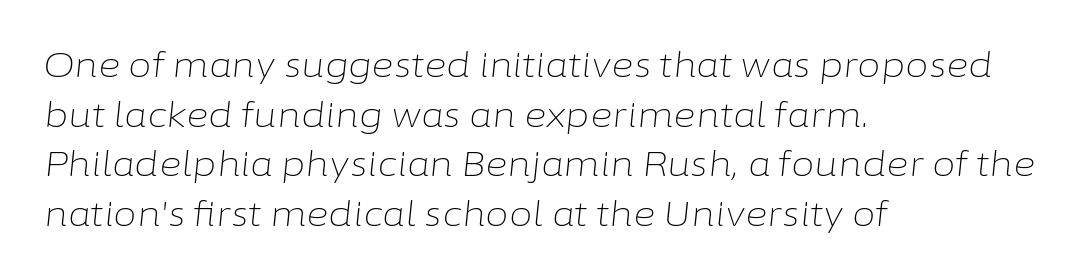
The image shows 34 px light type, italic (leaning right); set left-aligned, normal line spacing (1.46x), normal letter spacing, not underlined; low stroke contrast and a medium x-height.
